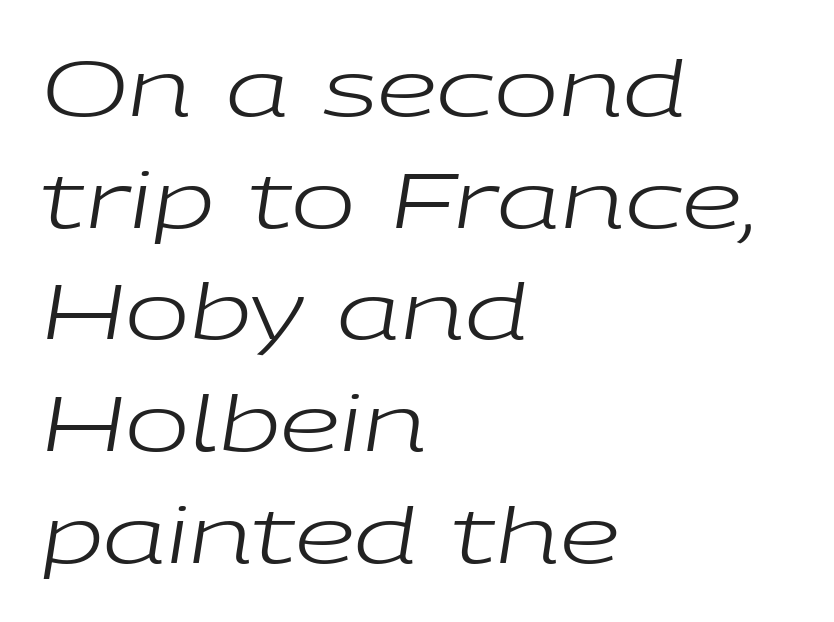
{"italic": "yes", "lean": "right", "slant_degrees": 9, "bold": "no", "weight": "regular", "width": "wide", "stroke_contrast": "low", "x_height": "medium", "monospaced": "no", "underline": "no", "align": "left", "line_spacing": "normal", "line_spacing_ratio": 1.45, "letter_spacing": "normal", "letter_spacing_em": 0.0, "glyph_px": 77}
